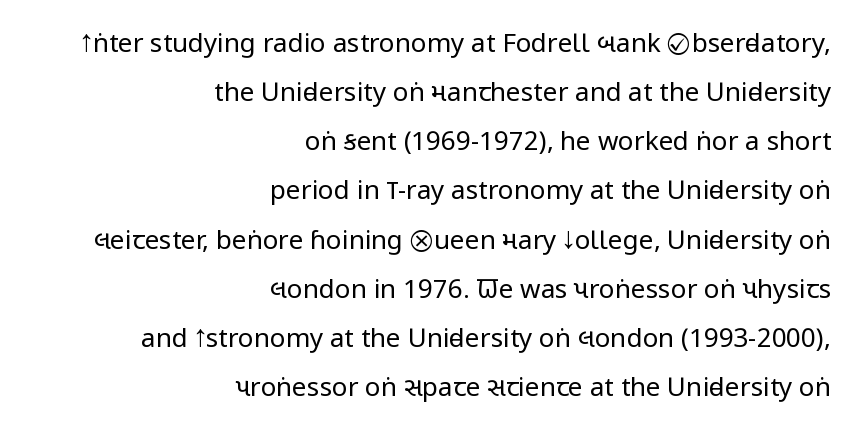
Q: Is the text bold? A: No.
Q: Is the text italic (slanted)? A: No, it is upright.
Q: Is the text underlined? A: No.
Q: How is the paragraph aligned? A: Right-aligned.
Q: Is the spacing between letters normal or unusually wide? A: Normal.
